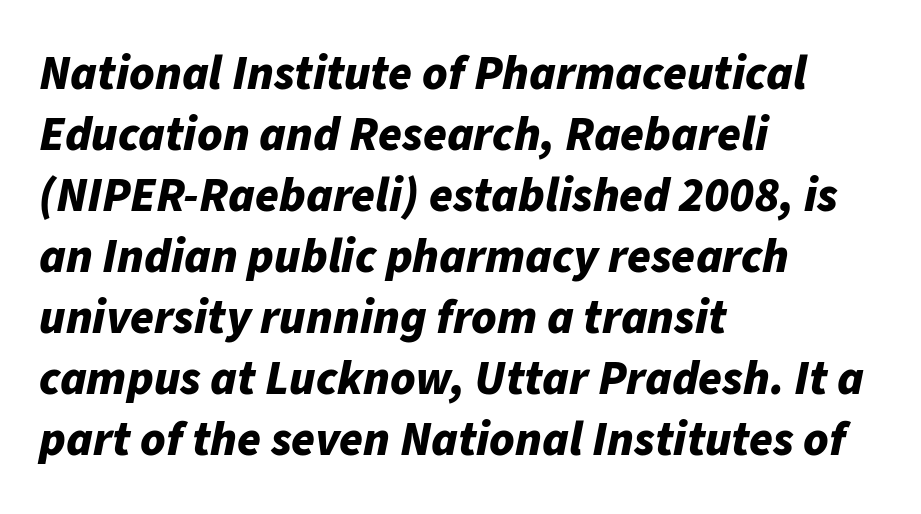
Check under the words: just untouched page. The vertical gap from one line to the next is medium. Is this a fixed-width face? No — the glyphs have proportional, varying widths. Chunky letters — that's bold for sure. This is oblique type, the kind used for emphasis or titles. The tracking reads as untouched default to a designer's eye.
